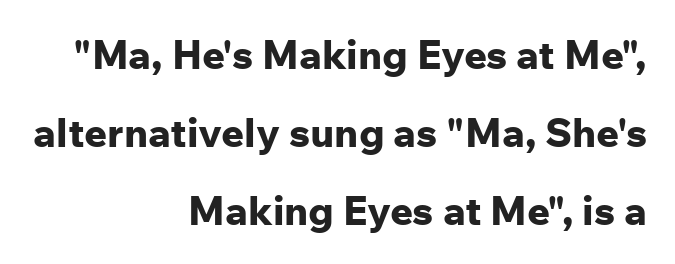
Clear beneath every line of the passage. Thick stems and heavy bowls — unmistakably bold. Reading down the column, the eye jumps a long way to each next line. Upright lettering throughout. Notice how the passage keeps a crisp vertical edge on the right only. Serifs: no, the terminals of the letterforms are clean.
